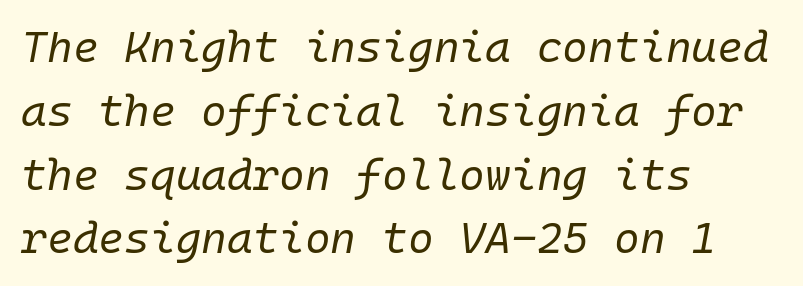
The passage shown leans; its letterforms are oblique. The passage shown is typed in a monospace face where columns stay perfectly aligned. If you drew a ruler down the left edge, every line would touch it. The typesetting does not lean heavy: it is not bold. These lines keep a tight, regular rhythm from letter to letter.
